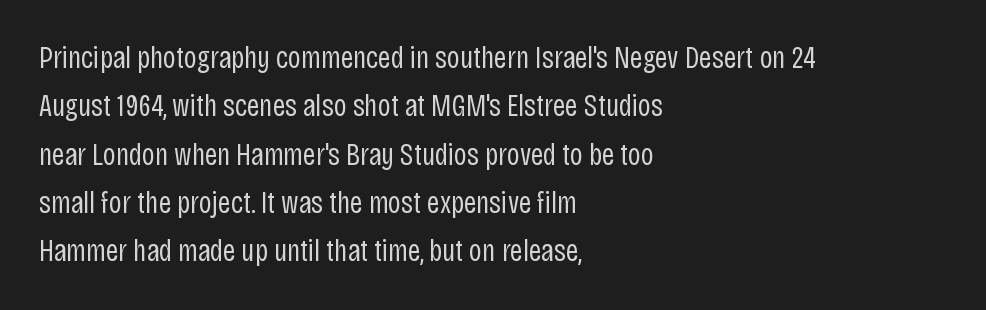
The specimen reads as upright at a glance. Looks like regular typesetting: each glyph gets only the width it needs. Line spacing here is normal. The passage shown is typeset with a sans-serif family. Is the block centered? No — it sits flush against the left margin.
